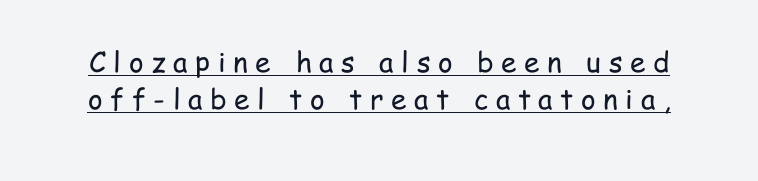
The image shows 28 px regular-weight, condensed sans-serif type, upright; set normal line spacing (1.31x), unusually wide letter spacing (+0.27 em), underlined; low stroke contrast and a medium x-height.
